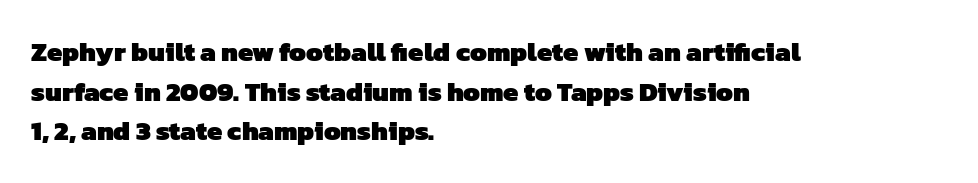
{"bold": "yes", "underline": "no", "align": "left", "line_spacing": "normal", "line_spacing_ratio": 1.47, "letter_spacing": "normal", "letter_spacing_em": 0.0, "glyph_px": 27}
